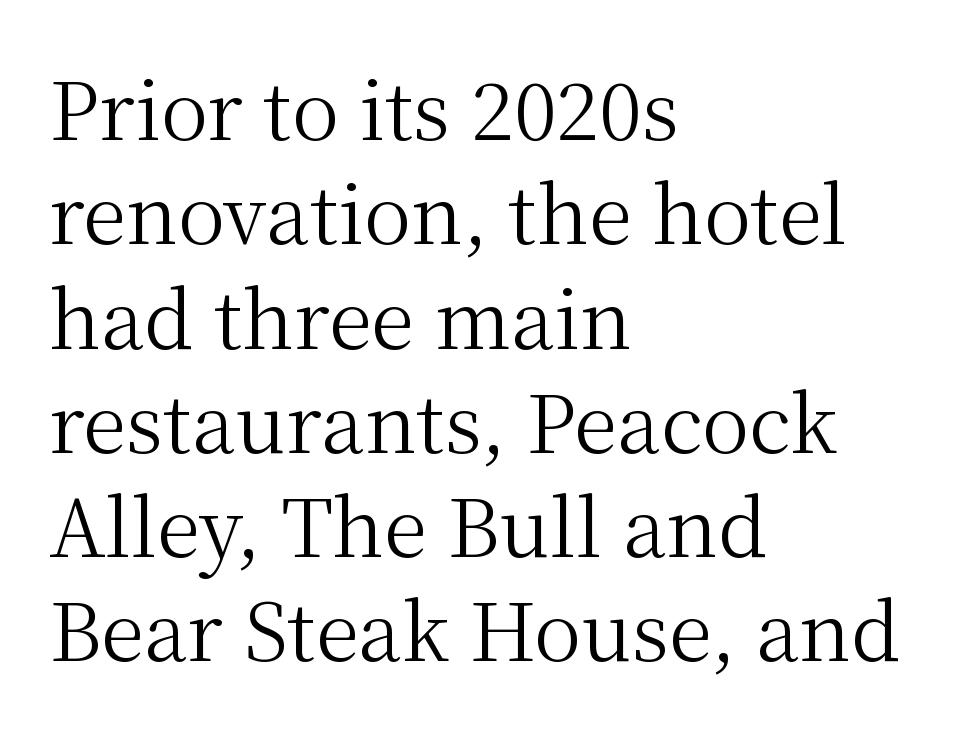
Q: Is the text bold? A: No.
Q: Is the text italic (slanted)? A: No, it is upright.
Q: Is the typeface a serif or a sans-serif typeface? A: Serif.
Q: Is the text underlined? A: No.
Q: How is the paragraph aligned? A: Left-aligned.
Q: Is the spacing between letters normal or unusually wide? A: Normal.
Q: Is the spacing between lines tight, normal or loose? A: Normal.
Q: Width (condensed, normal, or wide)? A: Normal.
Q: Stroke contrast? A: Medium.
Q: x-height? A: Medium.
Q: Monospaced? A: No.
